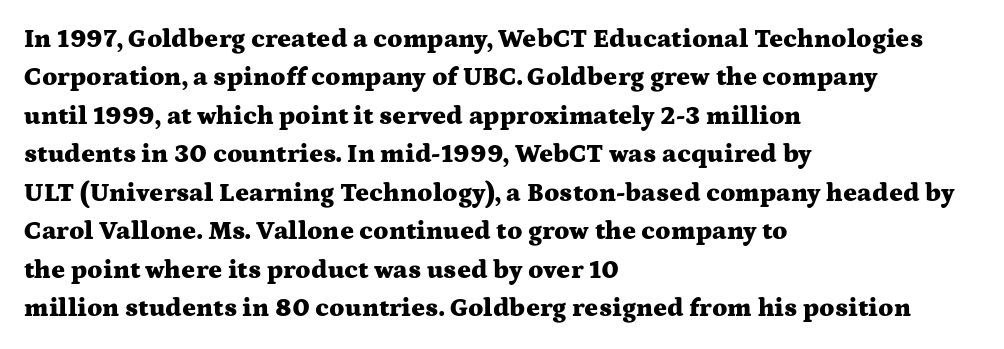
{"italic": "no", "bold": "yes", "underline": "no", "align": "left", "line_spacing": "normal", "line_spacing_ratio": 1.48, "letter_spacing": "normal", "letter_spacing_em": 0.0, "glyph_px": 26}
